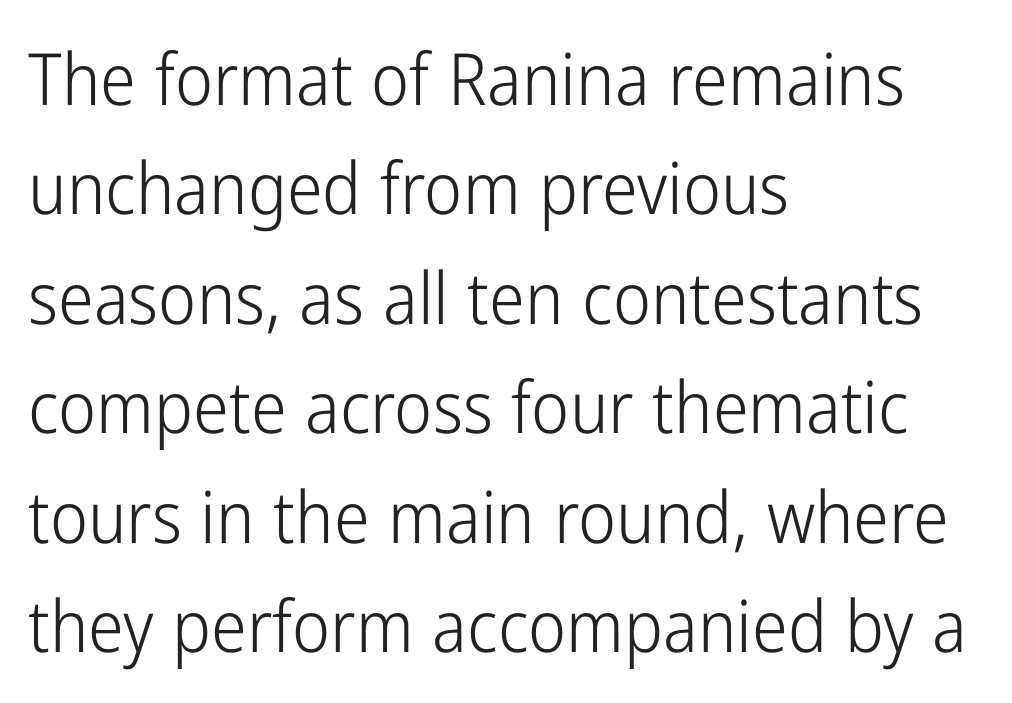
{"serif": "no", "italic": "no", "bold": "no", "weight": "light", "width": "condensed", "stroke_contrast": "low", "x_height": "medium", "monospaced": "no", "underline": "no", "align": "left", "line_spacing": "normal", "line_spacing_ratio": 1.52, "letter_spacing": "normal", "letter_spacing_em": 0.0, "glyph_px": 72}
